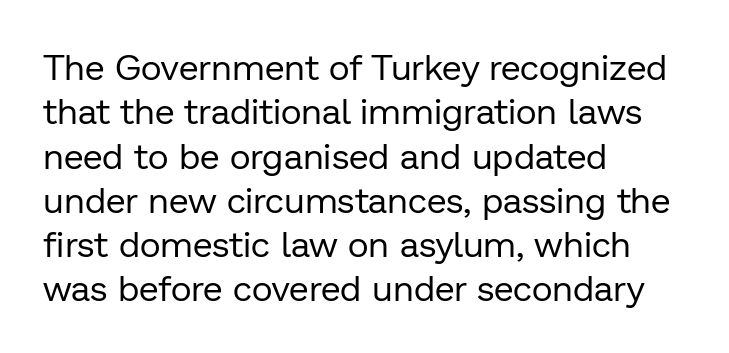
If you drew a line through each stem, it would be perfectly vertical. Note: no serifs on the glyphs. The rendering keeps characters at their native spacing. Stems and bowls with no extra thickness — not bold. Think of a printed novel: that variable character pitch is what you see here.
